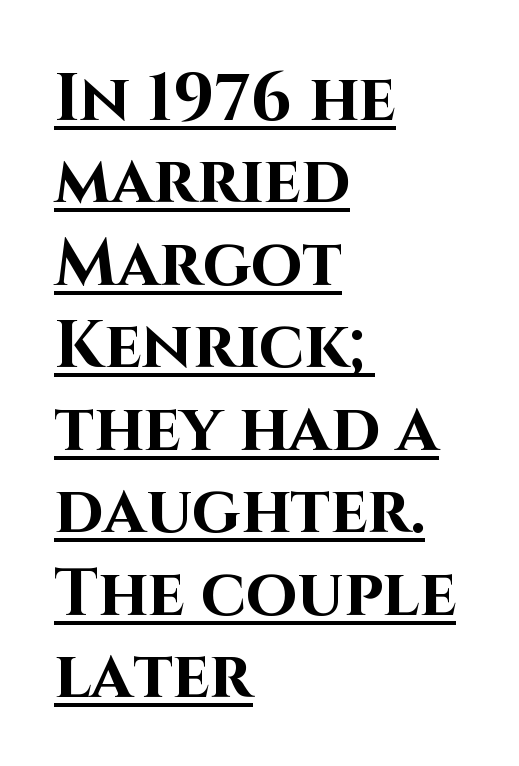
Look at the stroke-to-counter ratio: heavy, a bold. A normal amount of white space separates one row of letters from the next. One-word summary of the alignment: left. Each word holds together tightly as a unit, with standard inter-letter gaps. Italic? Not at all — the glyphs are vertical.
